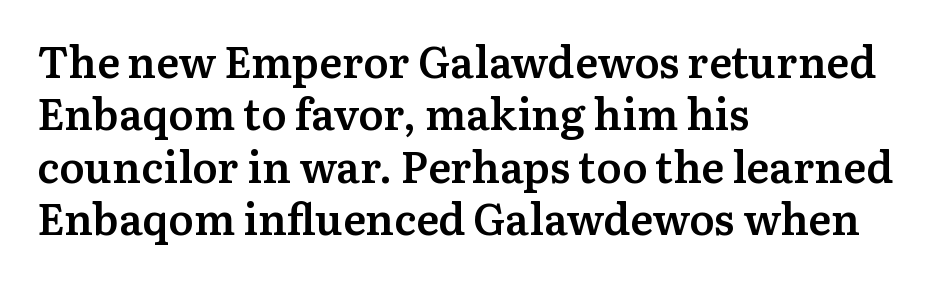
Q: Is the text bold? A: Semi-bold.
Q: Is the text italic (slanted)? A: No, it is upright.
Q: Is the typeface a serif or a sans-serif typeface? A: Serif.
Q: Is the text underlined? A: No.
Q: How is the paragraph aligned? A: Left-aligned.
Q: Is the spacing between letters normal or unusually wide? A: Normal.
Q: Width (condensed, normal, or wide)? A: Normal.
Q: Stroke contrast? A: Medium.
Q: x-height? A: Medium.
Q: Monospaced? A: No.
